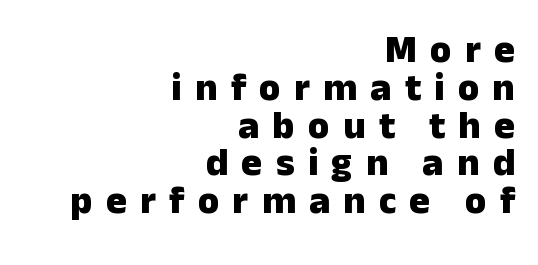
{"serif": "no", "italic": "no", "bold": "yes", "weight": "heavy", "width": "normal", "stroke_contrast": "low", "x_height": "medium", "monospaced": "no", "underline": "no", "align": "right", "line_spacing": "tight", "line_spacing_ratio": 0.97, "letter_spacing": "wide", "letter_spacing_em": 0.34, "glyph_px": 39}
